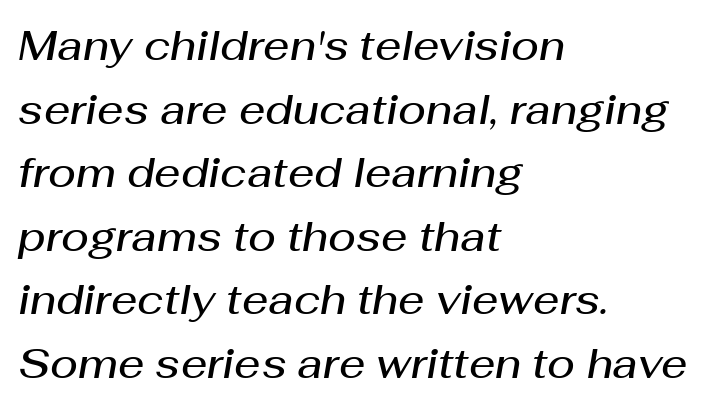
{"italic": "yes", "lean": "right", "slant_degrees": 10, "bold": "semi", "weight": "semibold", "width": "normal", "stroke_contrast": "medium", "x_height": "medium", "monospaced": "no", "underline": "no", "align": "left", "line_spacing": "normal", "line_spacing_ratio": 1.55, "letter_spacing": "normal", "letter_spacing_em": 0.0, "glyph_px": 41}
